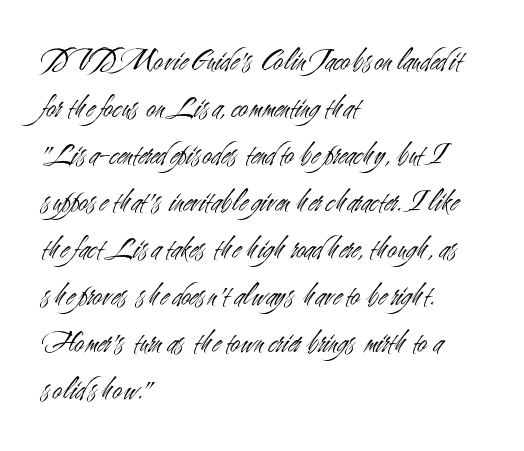
{"serif": "no", "bold": "no", "weight": "light", "width": "condensed", "stroke_contrast": "medium", "x_height": "small", "monospaced": "no", "underline": "no", "align": "left", "line_spacing": "normal", "line_spacing_ratio": 1.47, "letter_spacing": "normal", "letter_spacing_em": 0.0, "glyph_px": 32}
